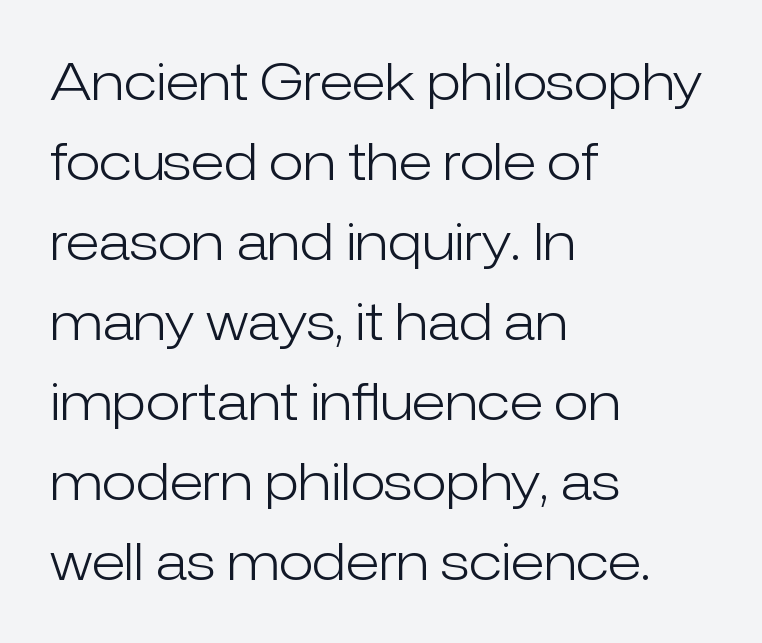
Q: Is the text bold? A: No.
Q: Is the text italic (slanted)? A: No, it is upright.
Q: Is the typeface a serif or a sans-serif typeface? A: Sans-serif.
Q: Is the text underlined? A: No.
Q: How is the paragraph aligned? A: Left-aligned.
Q: Is the spacing between letters normal or unusually wide? A: Normal.
Q: Is the spacing between lines tight, normal or loose? A: Normal.
Q: Width (condensed, normal, or wide)? A: Normal.
Q: Stroke contrast? A: Low.
Q: x-height? A: Medium.
Q: Monospaced? A: No.
